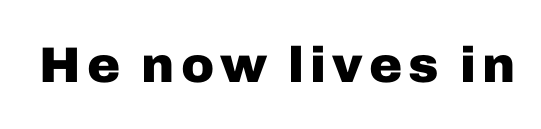
{"serif": "no", "italic": "no", "bold": "yes", "weight": "heavy", "width": "normal", "stroke_contrast": "low", "x_height": "medium", "monospaced": "no", "underline": "no", "glyph_px": 50}
